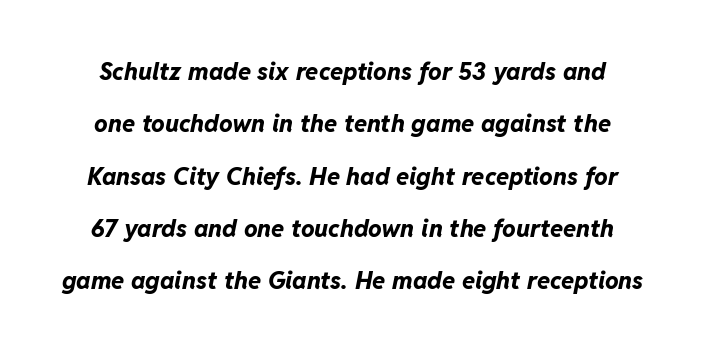
The image shows 24 px bold type, italic (leaning right); set loose line spacing (2.18x), normal letter spacing, not underlined.
